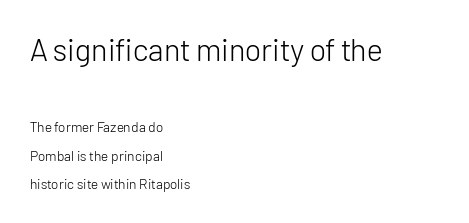
Q: Is the text bold? A: No.
Q: Is the text italic (slanted)? A: No, it is upright.
Q: Is the typeface a serif or a sans-serif typeface? A: Sans-serif.
Q: Is the text underlined? A: No.
Q: How is the paragraph aligned? A: Left-aligned.
Q: Is the spacing between letters normal or unusually wide? A: Normal.
Q: Is the spacing between lines tight, normal or loose? A: Loose.
Q: Which block of text is set in a larger size, the first (top) or the second (bottom)? A: The first (top) one.
Q: Width (condensed, normal, or wide)? A: Normal.
Q: Stroke contrast? A: Low.
Q: x-height? A: Medium.
Q: Monospaced? A: No.
